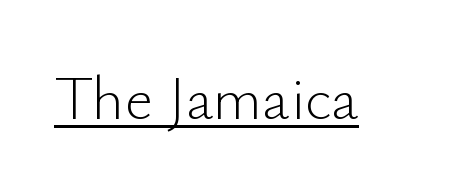
Q: Is the text bold? A: No.
Q: Is the text italic (slanted)? A: No, it is upright.
Q: Is the typeface a serif or a sans-serif typeface? A: Sans-serif.
Q: Is the text underlined? A: Yes.
Q: Is the spacing between letters normal or unusually wide? A: Normal.
Q: Width (condensed, normal, or wide)? A: Normal.
Q: Stroke contrast? A: Low.
Q: x-height? A: Small.
Q: Monospaced? A: No.
